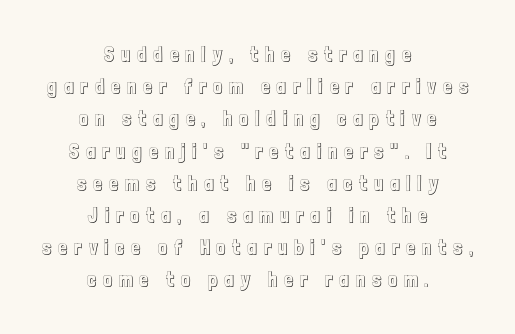
Horizontal alignment here is central, giving a formal, balanced look. Quick note: not italic, upright. Rule under the text: the space is simply empty. The tracking reads as deliberately expanded to a designer's eye.
